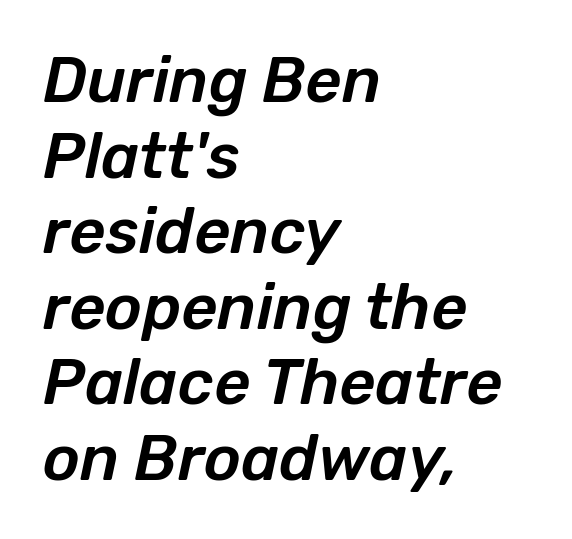
Q: Is the text italic (slanted)? A: Yes, it leans right by about 12 degrees.
Q: Is the text underlined? A: No.
Q: How is the paragraph aligned? A: Left-aligned.
Q: Is the spacing between letters normal or unusually wide? A: Normal.
Q: Width (condensed, normal, or wide)? A: Normal.
Q: Stroke contrast? A: Low.
Q: x-height? A: Medium.
Q: Monospaced? A: No.
